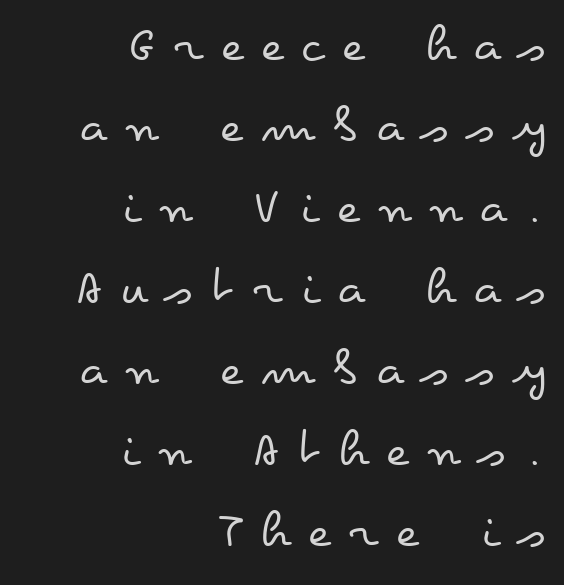
Q: Is the text bold? A: No.
Q: Is the text italic (slanted)? A: No, it is upright.
Q: Is the text underlined? A: No.
Q: How is the paragraph aligned? A: Right-aligned.
Q: Is the spacing between letters normal or unusually wide? A: Unusually wide.
Q: Is the spacing between lines tight, normal or loose? A: Normal.
Q: Width (condensed, normal, or wide)? A: Wide.
Q: Stroke contrast? A: Low.
Q: x-height? A: Small.
Q: Monospaced? A: No.
